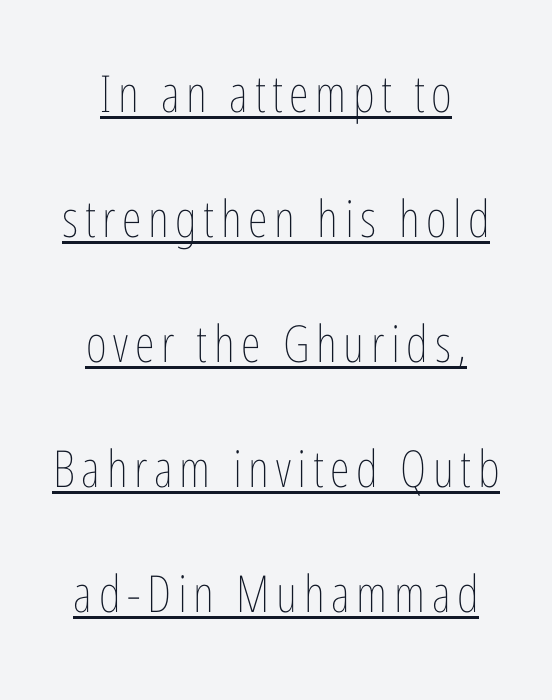
{"italic": "no", "bold": "no", "weight": "thin", "width": "condensed", "stroke_contrast": "low", "x_height": "medium", "monospaced": "no", "underline": "yes", "align": "center", "line_spacing": "loose", "line_spacing_ratio": 2.45, "glyph_px": 51}
